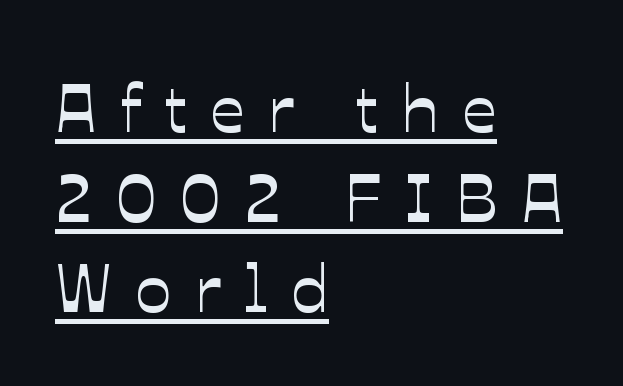
The image shows 68 px text type, upright; set left-aligned, normal line spacing (1.32x), unusually wide letter spacing (+0.34 em), underlined; low stroke contrast and a medium x-height.
